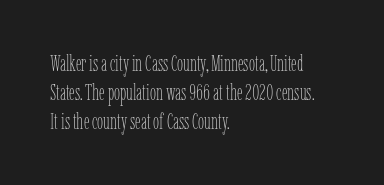
No extra ink here — the face is not bold. The ragged edge is on the right, which tells us the setting is flush left. Decoration check: the copy has no underline. Between one letter and the next there's only the usual sliver of space. No italicization has been applied; the sample stays upright. Successive baselines arrive at the customary interval.
